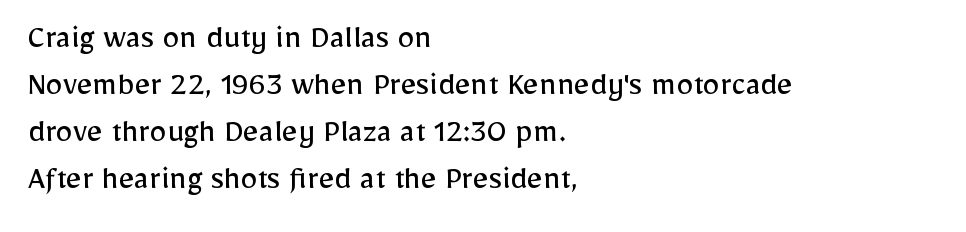
Q: Is the text bold? A: No.
Q: Is the text italic (slanted)? A: No, it is upright.
Q: Is the typeface a serif or a sans-serif typeface? A: Sans-serif.
Q: Is the text underlined? A: No.
Q: How is the paragraph aligned? A: Left-aligned.
Q: Is the spacing between letters normal or unusually wide? A: Normal.
Q: Is the spacing between lines tight, normal or loose? A: Normal.
Q: Width (condensed, normal, or wide)? A: Normal.
Q: Stroke contrast? A: Low.
Q: x-height? A: Medium.
Q: Monospaced? A: No.
